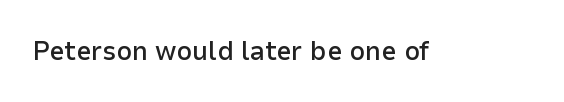
Honestly, the letter spacing is just normal — you wouldn't notice it. Only glyphs here, with clear space below each row. The typography opts for an upright posture over an oblique one. Set as a demibold, roughly 600 on the weight scale.
